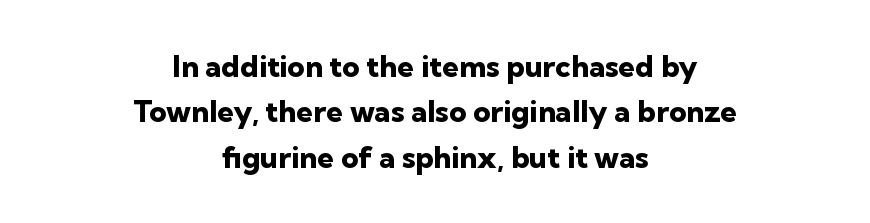
The image shows 30 px heavy sans-serif type, upright; set centered, normal line spacing (1.51x), normal letter spacing, not underlined; low stroke contrast and a medium x-height.
